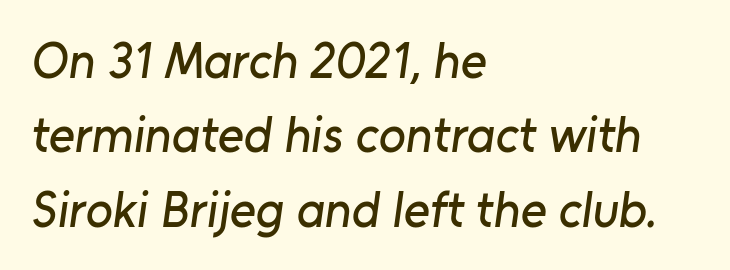
{"serif": "no", "width": "normal", "stroke_contrast": "low", "x_height": "medium", "monospaced": "no", "underline": "no", "align": "left", "line_spacing": "normal", "line_spacing_ratio": 1.49, "letter_spacing": "normal", "letter_spacing_em": 0.0, "glyph_px": 50}
